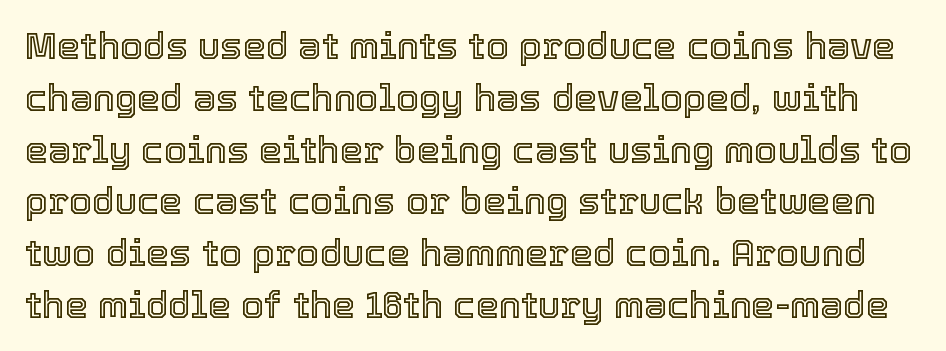
{"italic": "no", "width": "normal", "x_height": "medium", "monospaced": "no", "underline": "no", "line_spacing": "normal", "line_spacing_ratio": 1.4, "letter_spacing": "normal", "letter_spacing_em": 0.0, "glyph_px": 37}
